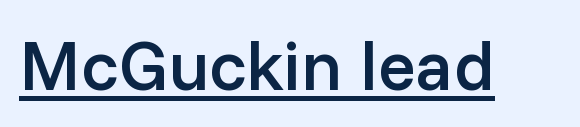
Q: Is the text bold? A: Semi-bold.
Q: Is the text italic (slanted)? A: No, it is upright.
Q: Is the typeface a serif or a sans-serif typeface? A: Sans-serif.
Q: Is the text underlined? A: Yes.
Q: Is the spacing between letters normal or unusually wide? A: Normal.
Q: Width (condensed, normal, or wide)? A: Normal.
Q: Stroke contrast? A: Low.
Q: x-height? A: Medium.
Q: Monospaced? A: No.
